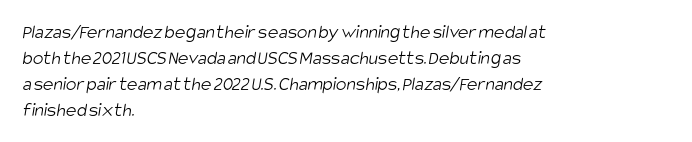
Q: Is the text bold? A: No.
Q: Is the text underlined? A: No.
Q: How is the paragraph aligned? A: Left-aligned.
Q: Is the spacing between letters normal or unusually wide? A: Normal.
Q: Is the spacing between lines tight, normal or loose? A: Normal.
